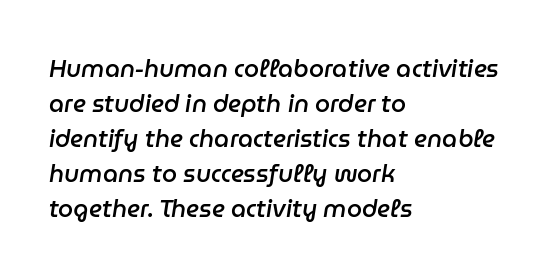
Tracking here is standard; glyphs follow each other at the usual distance. In CSS terms this would be text-align: left. The font is running at a semibold setting, under full bold. The whole block is typeset with a tilt. Each new line begins a customary step beneath the previous one.
